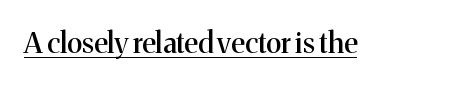
In terms of posture, this sample is upright. Compared with typical body copy, the letter spacing here is the same. Decoration check: the copy is underlined. Spacing verdict: proportional, widths tailored to each character. Look at the bottom of the vertical strokes: they flare into serifs here.
